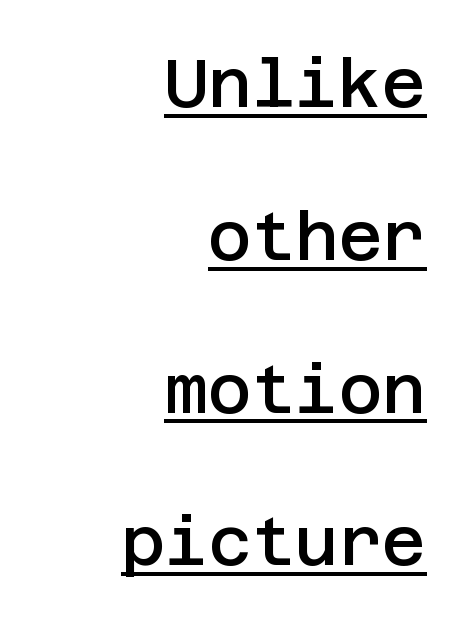
The image shows 67 px semibold sans-serif type, upright; set right-aligned, loose line spacing (2.28x), normal letter spacing, underlined; low stroke contrast and a large x-height.
